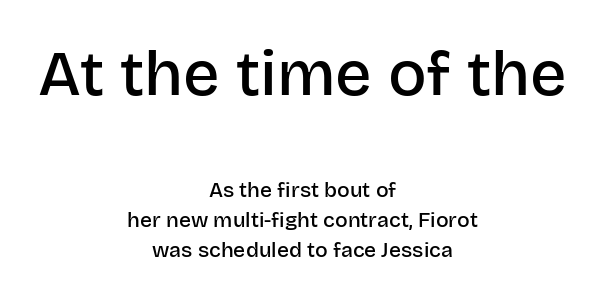
{"serif": "no", "italic": "no", "bold": "semi", "weight": "semibold", "width": "normal", "stroke_contrast": "low", "x_height": "large", "monospaced": "no", "underline": "no", "align": "center", "line_spacing": "normal", "line_spacing_ratio": 1.42, "letter_spacing": "normal", "letter_spacing_em": 0.0, "larger_block": "first", "size_ratio": 3.05, "glyph_px": 64}
